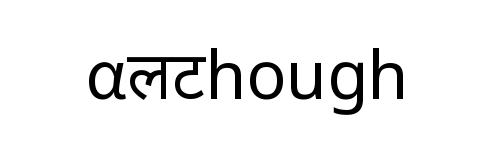
Stroke terminals: plain, sans-serif. Does the lettering tilt? It doesn't — this is upright. What stands out about the letter spacing? Nothing — it is the standard amount. The specimen omits any rule beneath the text block's lines.
